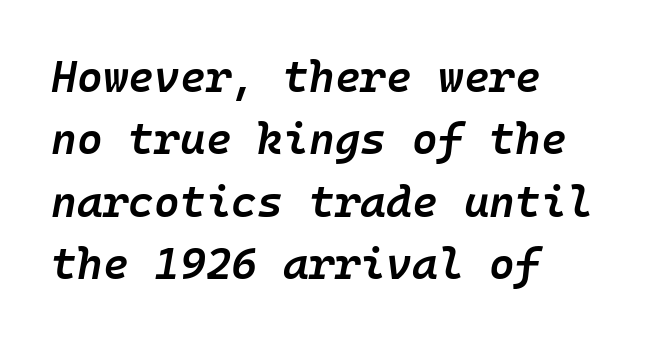
{"italic": "yes", "lean": "right", "slant_degrees": 10, "bold": "semi", "weight": "semibold", "width": "normal", "stroke_contrast": "low", "x_height": "medium", "underline": "no", "align": "left", "line_spacing": "normal", "line_spacing_ratio": 1.42, "letter_spacing": "normal", "letter_spacing_em": 0.0, "glyph_px": 44}
